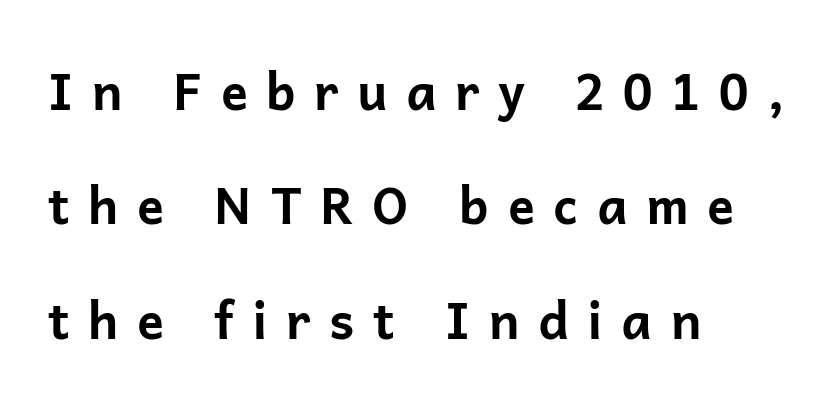
{"serif": "no", "italic": "no", "bold": "yes", "weight": "bold", "width": "normal", "stroke_contrast": "low", "x_height": "medium", "monospaced": "no", "underline": "no", "align": "left", "line_spacing": "loose", "line_spacing_ratio": 2.29, "letter_spacing": "wide", "letter_spacing_em": 0.37, "glyph_px": 50}
